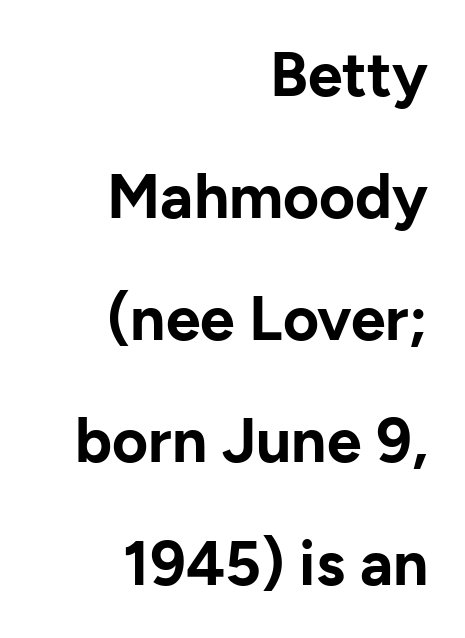
Q: Is the text bold? A: Yes.
Q: Is the text italic (slanted)? A: No, it is upright.
Q: Is the typeface a serif or a sans-serif typeface? A: Sans-serif.
Q: Is the text underlined? A: No.
Q: How is the paragraph aligned? A: Right-aligned.
Q: Is the spacing between letters normal or unusually wide? A: Normal.
Q: Is the spacing between lines tight, normal or loose? A: Loose.
Q: Width (condensed, normal, or wide)? A: Normal.
Q: Stroke contrast? A: Low.
Q: x-height? A: Medium.
Q: Monospaced? A: No.
